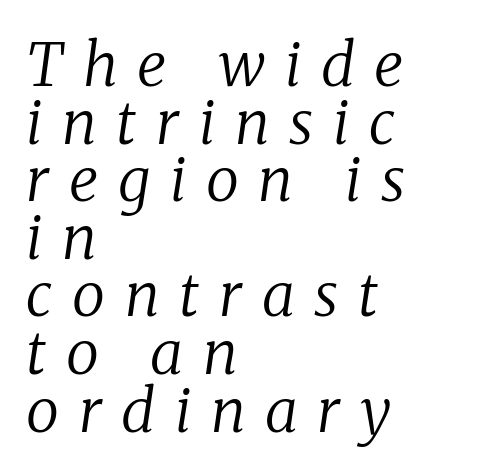
The face used here is proportionally spaced, like ordinary book or web type. The type family on display is of the serif kind. Notice how the passage keeps a crisp vertical edge on the left only. The weight tops out at a normal text grade. Would a proofreader flag this as italicized? Yes. What stands out about the letter spacing? Its width — letters are far apart.
